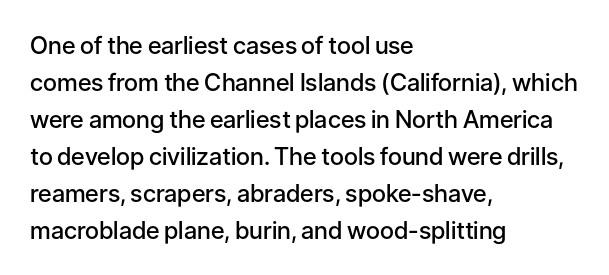
Leading matches the norm, producing a regular column. This is roman type, the default non-slanted kind. Students, note that the glyphs here touch the page at normal intervals. Anything drawn beneath the words? Only blank space.
